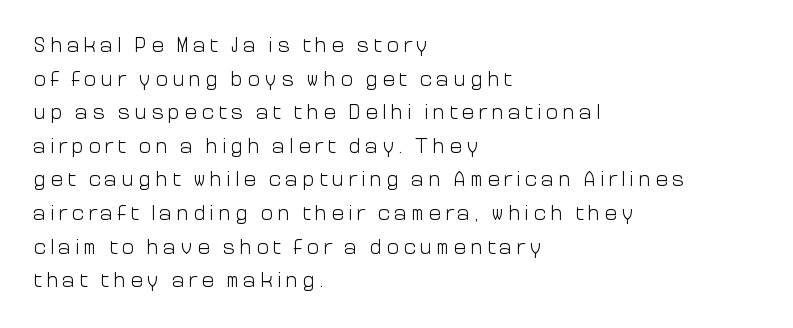
A bare baseline throughout the passage. This is the regular roman posture of the typeface. Each line starts at the same left margin while the right side varies. The line texture is sparse and dotted thanks to wide tracking.
